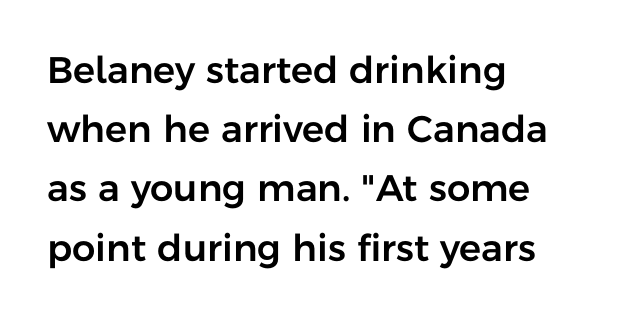
The image shows 37 px sans-serif type, upright; set left-aligned, normal line spacing (1.6x), normal letter spacing, not underlined; low stroke contrast and a medium x-height.
